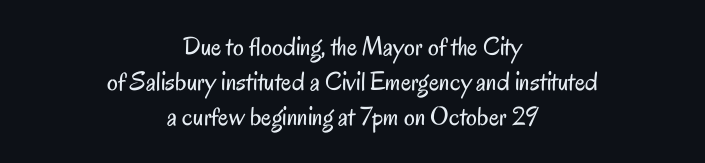
Q: Is the text bold? A: No.
Q: Is the text italic (slanted)? A: No, it is upright.
Q: Is the text underlined? A: No.
Q: How is the paragraph aligned? A: Centered.
Q: Is the spacing between letters normal or unusually wide? A: Normal.
Q: Is the spacing between lines tight, normal or loose? A: Normal.
